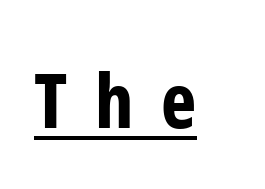
Q: Is the text bold? A: Yes.
Q: Is the text italic (slanted)? A: No, it is upright.
Q: Is the typeface a serif or a sans-serif typeface? A: Sans-serif.
Q: Is the text underlined? A: Yes.
Q: Is the spacing between letters normal or unusually wide? A: Unusually wide.
Q: Width (condensed, normal, or wide)? A: Condensed.
Q: Stroke contrast? A: Low.
Q: x-height? A: Medium.
Q: Monospaced? A: No.
